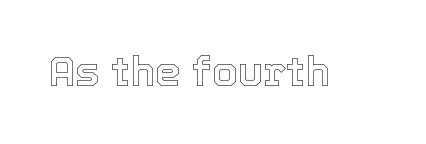
Q: Is the text italic (slanted)? A: No, it is upright.
Q: Is the text underlined? A: No.
Q: Is the spacing between letters normal or unusually wide? A: Normal.
Q: Width (condensed, normal, or wide)? A: Normal.
Q: x-height? A: Medium.
Q: Monospaced? A: No.
